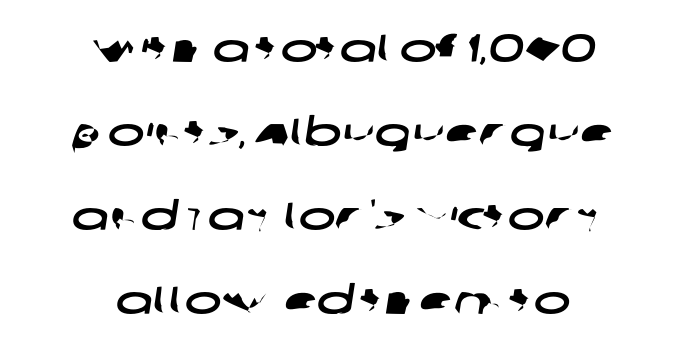
Q: Is the typeface a serif or a sans-serif typeface? A: Sans-serif.
Q: Is the text underlined? A: No.
Q: How is the paragraph aligned? A: Centered.
Q: Is the spacing between letters normal or unusually wide? A: Normal.
Q: Is the spacing between lines tight, normal or loose? A: Loose.
Q: Width (condensed, normal, or wide)? A: Wide.
Q: Stroke contrast? A: Low.
Q: x-height? A: Large.
Q: Monospaced? A: No.
